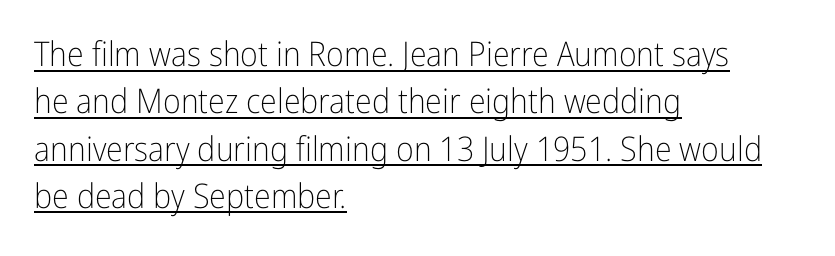
Q: Is the text bold? A: No.
Q: Is the text italic (slanted)? A: No, it is upright.
Q: Is the typeface a serif or a sans-serif typeface? A: Sans-serif.
Q: Is the text underlined? A: Yes.
Q: How is the paragraph aligned? A: Left-aligned.
Q: Is the spacing between letters normal or unusually wide? A: Normal.
Q: Is the spacing between lines tight, normal or loose? A: Normal.
Q: Width (condensed, normal, or wide)? A: Condensed.
Q: Stroke contrast? A: Low.
Q: x-height? A: Medium.
Q: Monospaced? A: No.
